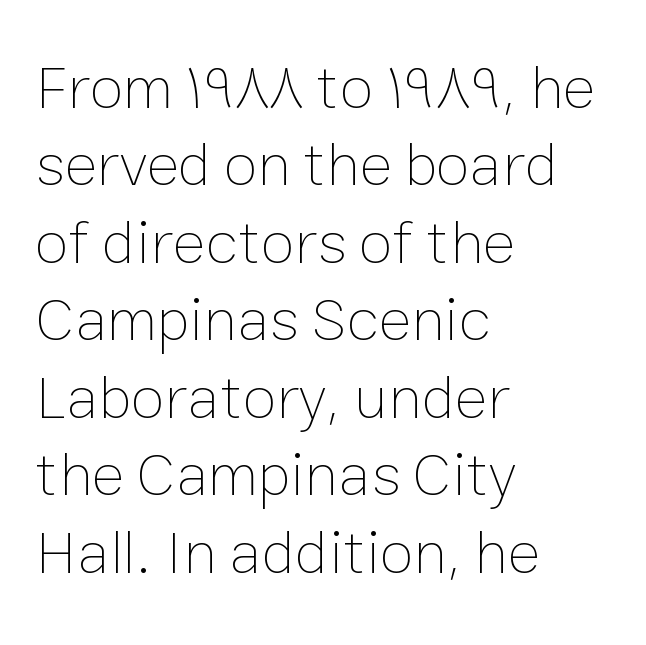
{"italic": "no", "bold": "no", "weight": "thin", "width": "normal", "stroke_contrast": "low", "x_height": "medium", "monospaced": "no", "underline": "no", "align": "left", "line_spacing": "normal", "line_spacing_ratio": 1.25, "letter_spacing": "normal", "letter_spacing_em": 0.0, "glyph_px": 62}
